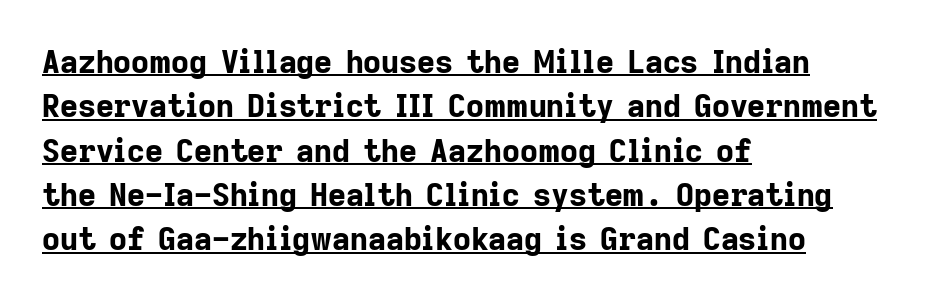
The image shows 31 px bold sans-serif type, upright; set left-aligned, normal line spacing (1.43x), normal letter spacing, underlined; low stroke contrast and a medium x-height.
